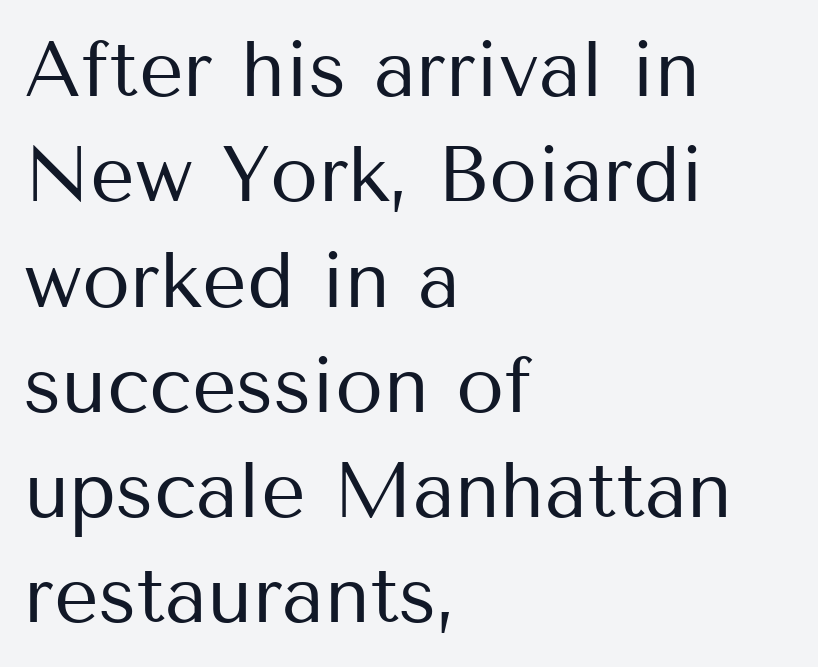
{"serif": "no", "italic": "no", "bold": "no", "weight": "regular", "width": "normal", "stroke_contrast": "medium", "x_height": "medium", "monospaced": "no", "underline": "no", "align": "left", "line_spacing": "normal", "line_spacing_ratio": 1.35, "letter_spacing": "normal", "letter_spacing_em": 0.0, "glyph_px": 78}
